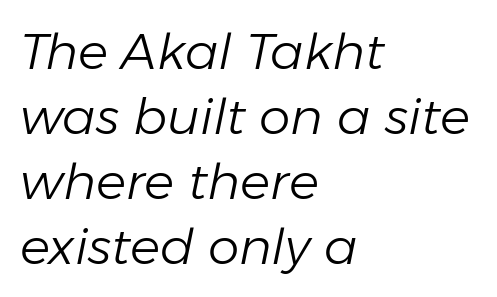
Q: Is the text bold? A: No.
Q: Is the text italic (slanted)? A: Yes, it leans right by about 11 degrees.
Q: Is the text underlined? A: No.
Q: How is the paragraph aligned? A: Left-aligned.
Q: Is the spacing between letters normal or unusually wide? A: Normal.
Q: Is the spacing between lines tight, normal or loose? A: Normal.
Q: Width (condensed, normal, or wide)? A: Normal.
Q: Stroke contrast? A: Low.
Q: x-height? A: Medium.
Q: Monospaced? A: No.
